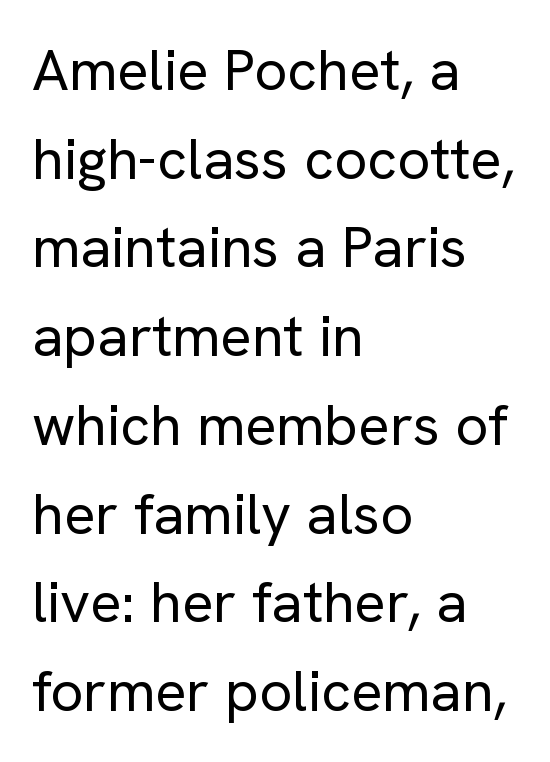
Q: Is the text bold? A: No.
Q: Is the text italic (slanted)? A: No, it is upright.
Q: Is the typeface a serif or a sans-serif typeface? A: Sans-serif.
Q: Is the text underlined? A: No.
Q: How is the paragraph aligned? A: Left-aligned.
Q: Is the spacing between letters normal or unusually wide? A: Normal.
Q: Is the spacing between lines tight, normal or loose? A: Normal.
Q: Width (condensed, normal, or wide)? A: Normal.
Q: Stroke contrast? A: Low.
Q: x-height? A: Medium.
Q: Monospaced? A: No.
